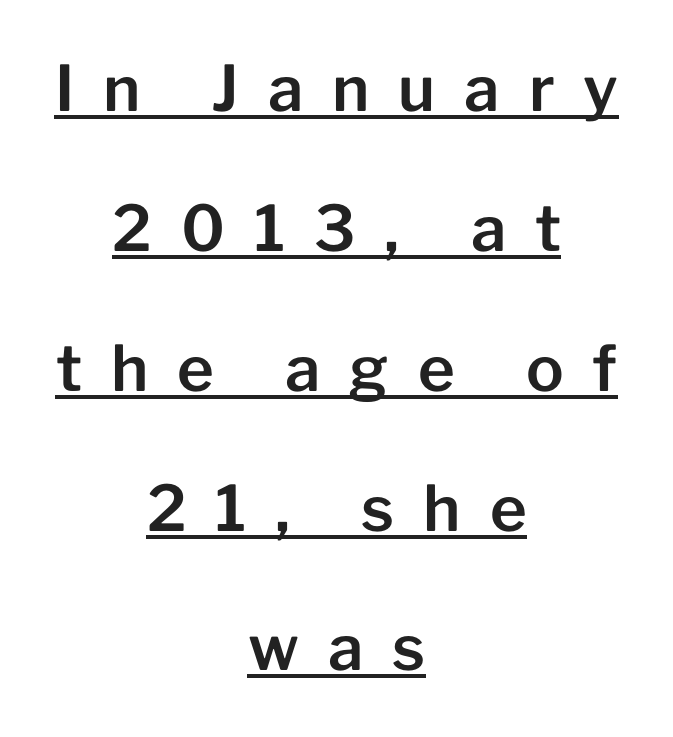
{"serif": "no", "italic": "no", "width": "normal", "stroke_contrast": "low", "x_height": "medium", "monospaced": "no", "underline": "yes", "align": "center", "line_spacing": "loose", "line_spacing_ratio": 2.22, "letter_spacing": "wide", "letter_spacing_em": 0.46, "glyph_px": 63}
